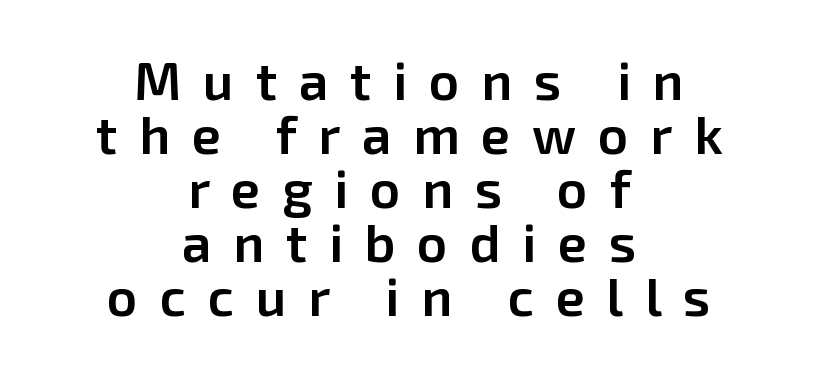
Q: Is the text bold? A: Semi-bold.
Q: Is the text italic (slanted)? A: No, it is upright.
Q: Is the typeface a serif or a sans-serif typeface? A: Sans-serif.
Q: Is the text underlined? A: No.
Q: How is the paragraph aligned? A: Centered.
Q: Is the spacing between letters normal or unusually wide? A: Unusually wide.
Q: Is the spacing between lines tight, normal or loose? A: Tight.
Q: Width (condensed, normal, or wide)? A: Normal.
Q: Stroke contrast? A: Low.
Q: x-height? A: Medium.
Q: Monospaced? A: No.
